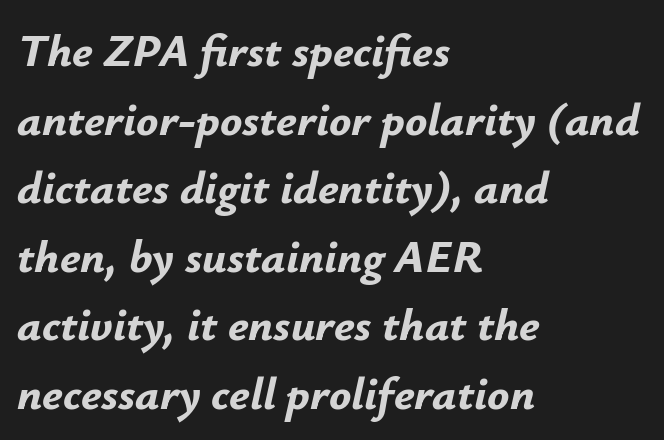
The image shows 46 px bold type, italic (leaning right); set left-aligned, normal line spacing (1.49x), normal letter spacing, not underlined; low stroke contrast and a small x-height.
